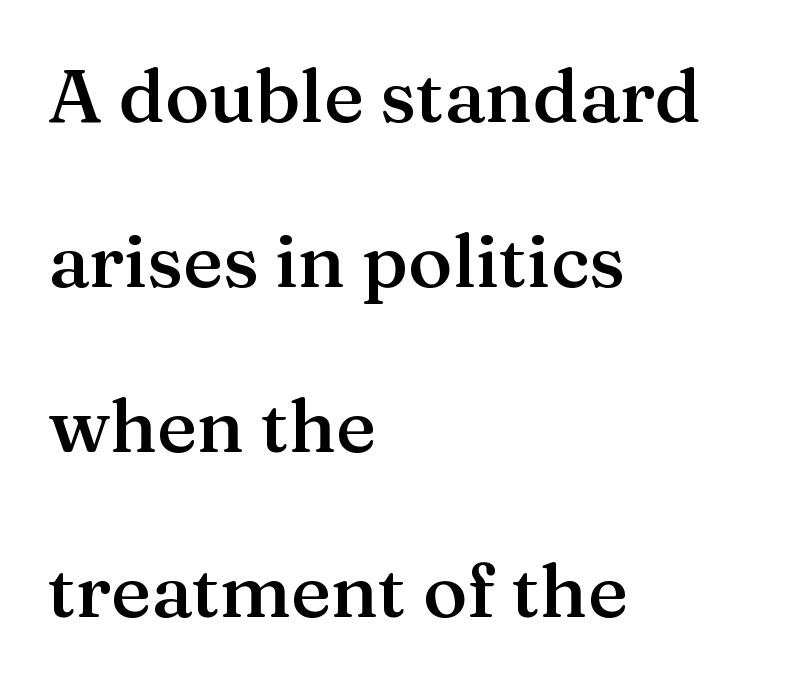
Q: Is the text bold? A: Semi-bold.
Q: Is the text italic (slanted)? A: No, it is upright.
Q: Is the typeface a serif or a sans-serif typeface? A: Serif.
Q: Is the text underlined? A: No.
Q: How is the paragraph aligned? A: Left-aligned.
Q: Is the spacing between letters normal or unusually wide? A: Normal.
Q: Is the spacing between lines tight, normal or loose? A: Loose.
Q: Width (condensed, normal, or wide)? A: Normal.
Q: Stroke contrast? A: Medium.
Q: x-height? A: Medium.
Q: Monospaced? A: No.
